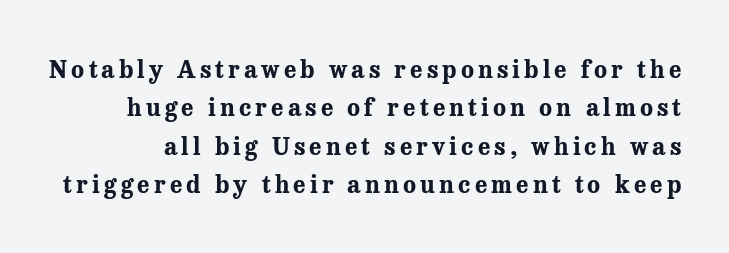
The image shows 24 px bold type, upright; set normal line spacing (1.6x), not underlined.
